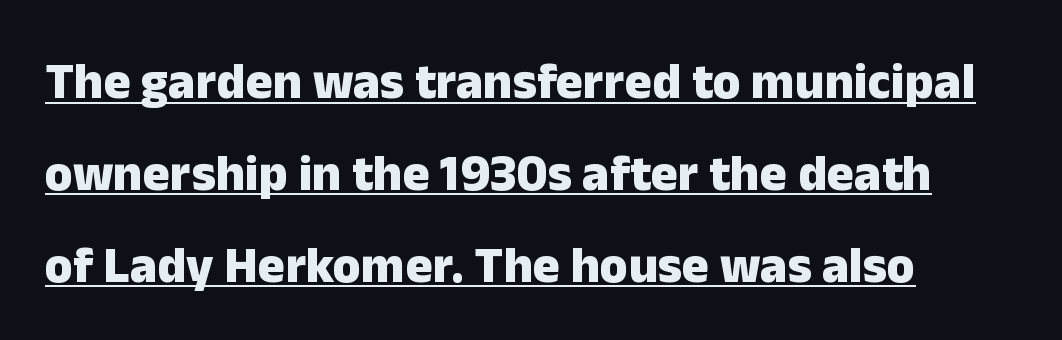
The image shows 51 px heavy sans-serif type, upright; set left-aligned, line spacing 1.8x, normal letter spacing, underlined; low stroke contrast and a medium x-height.
